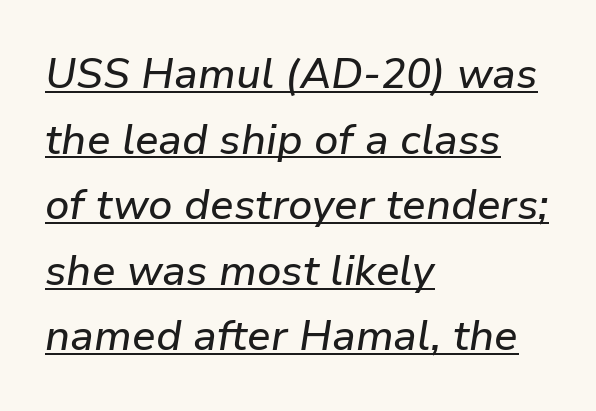
The line-height multiplier appears to be the usual default. Honestly, the underline is the first thing you notice here. Each line starts at the same left margin while the right side varies. Does extra space separate the letters? No, they use regular spacing.
